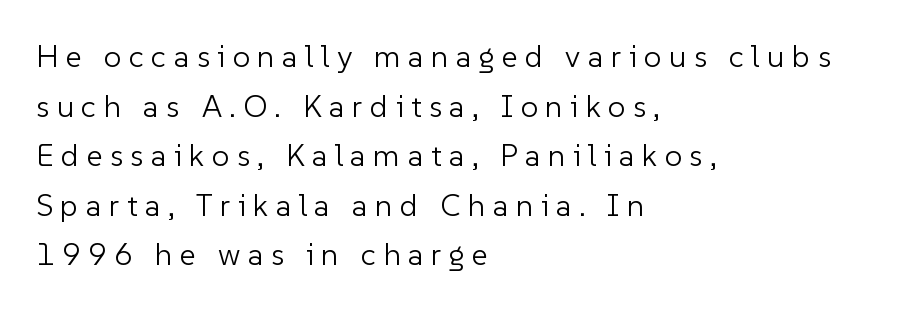
The image shows 31 px light sans-serif type, upright; set left-aligned, normal line spacing (1.6x), unusually wide letter spacing (+0.24 em), not underlined; low stroke contrast and a medium x-height.
